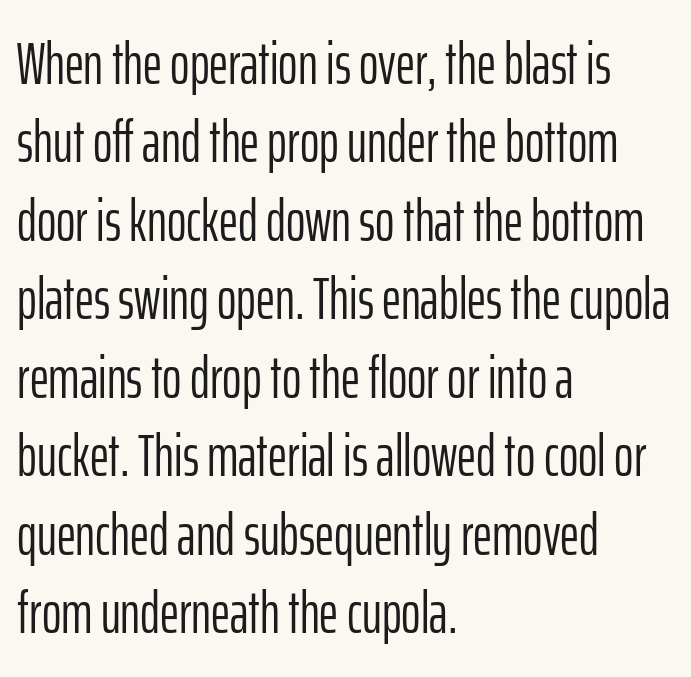
{"serif": "no", "italic": "no", "bold": "no", "weight": "light", "width": "condensed", "stroke_contrast": "low", "x_height": "medium", "monospaced": "no", "underline": "no", "align": "left", "line_spacing": "normal", "line_spacing_ratio": 1.33, "letter_spacing": "normal", "letter_spacing_em": 0.0, "glyph_px": 59}
